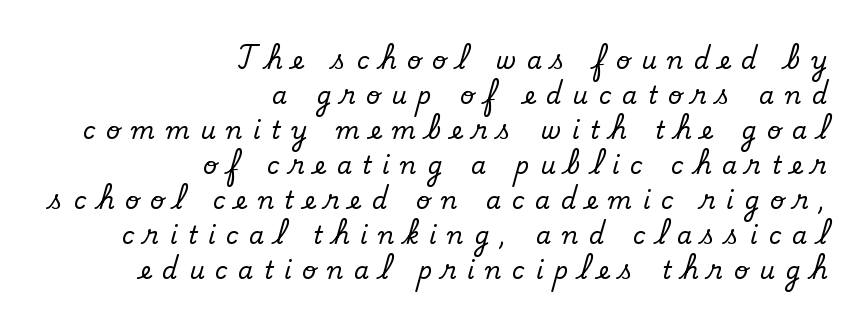
Q: Is the text italic (slanted)? A: Yes.
Q: Is the text underlined? A: No.
Q: How is the paragraph aligned? A: Right-aligned.
Q: Is the spacing between letters normal or unusually wide? A: Unusually wide.
Q: Is the spacing between lines tight, normal or loose? A: Normal.
